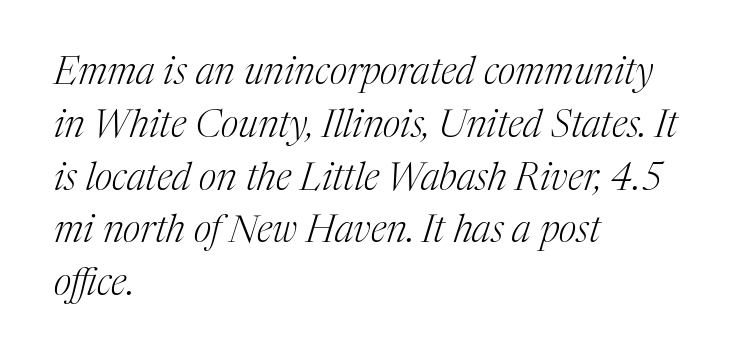
{"serif": "yes", "italic": "yes", "lean": "right", "slant_degrees": 17, "bold": "no", "weight": "light", "width": "normal", "stroke_contrast": "medium", "x_height": "medium", "monospaced": "no", "underline": "no", "align": "left", "line_spacing": "normal", "line_spacing_ratio": 1.39, "letter_spacing": "normal", "letter_spacing_em": 0.0, "glyph_px": 38}
